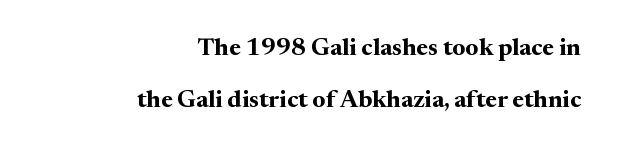
{"italic": "no", "bold": "yes", "underline": "no", "align": "right", "line_spacing": "loose", "line_spacing_ratio": 2.18, "letter_spacing": "normal", "letter_spacing_em": 0.0, "glyph_px": 24}
